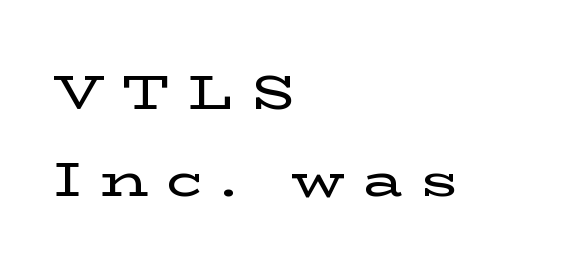
These lines have a slow, spaced-out rhythm from letter to letter. The type sits square on the baseline with zero lean. Yep, those are serifs on the letters. Here the designer chose a conventional face with non-uniform glyph widths. Check under the words: just untouched page.
